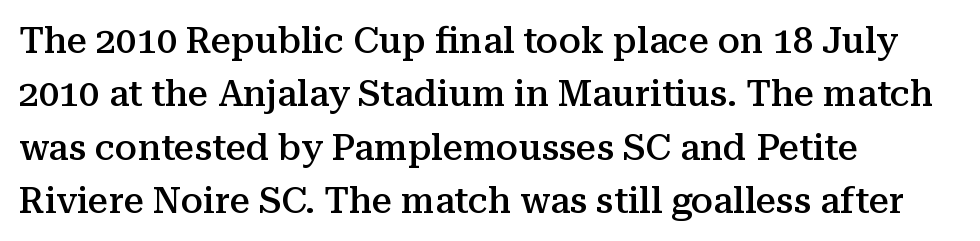
The image shows 36 px semibold serif type, upright; set left-aligned, normal line spacing (1.48x), normal letter spacing, not underlined; medium stroke contrast and a medium x-height.
